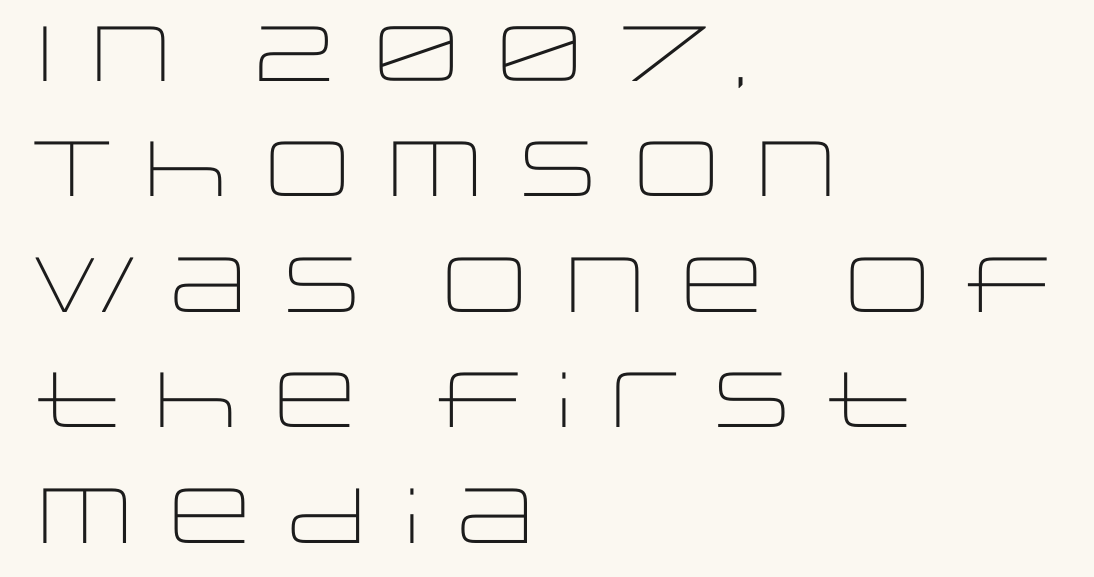
The image shows 78 px light, wide sans-serif type, upright; set left-aligned, normal line spacing (1.48x), normal letter spacing, not underlined; low stroke contrast and a large x-height.
